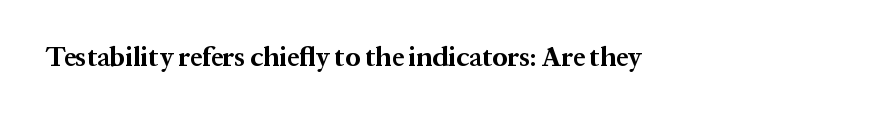
Q: Is the text bold? A: Yes.
Q: Is the text italic (slanted)? A: No, it is upright.
Q: Is the text underlined? A: No.
Q: Is the spacing between letters normal or unusually wide? A: Normal.
